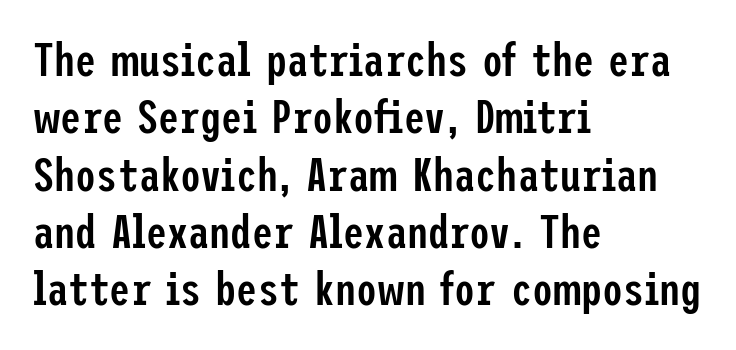
{"serif": "no", "italic": "no", "bold": "semi", "weight": "semibold", "width": "condensed", "stroke_contrast": "low", "x_height": "medium", "underline": "no", "align": "left", "line_spacing_ratio": 1.22, "letter_spacing": "normal", "letter_spacing_em": 0.0, "glyph_px": 47}
